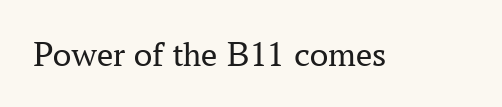
The image shows 36 px regular-weight serif type, upright; set normal letter spacing, not underlined; medium stroke contrast and a medium x-height.
